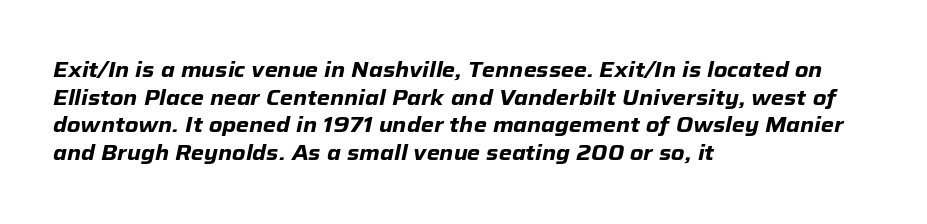
{"italic": "yes", "lean": "right", "slant_degrees": 12, "bold": "yes", "underline": "no", "align": "left", "line_spacing": "normal", "line_spacing_ratio": 1.32, "letter_spacing": "normal", "letter_spacing_em": 0.0, "glyph_px": 21}
